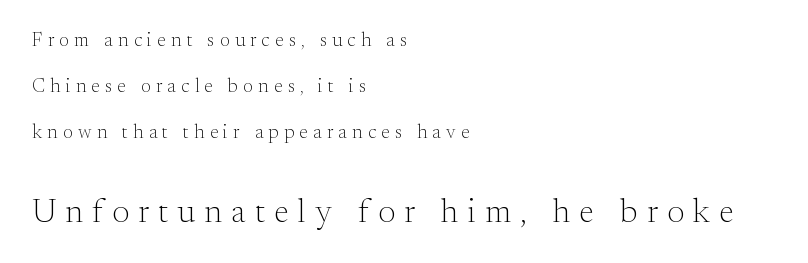
The image shows 33 px light serif type, upright; set left-aligned, loose line spacing (2.43x), unusually wide letter spacing (+0.29 em), not underlined; the second (bottom) block is 1.74x larger; medium stroke contrast and a small x-height.
